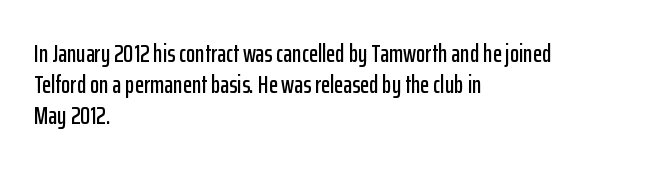
Q: Is the text italic (slanted)? A: No, it is upright.
Q: Is the text underlined? A: No.
Q: How is the paragraph aligned? A: Left-aligned.
Q: Is the spacing between letters normal or unusually wide? A: Normal.
Q: Is the spacing between lines tight, normal or loose? A: Normal.
